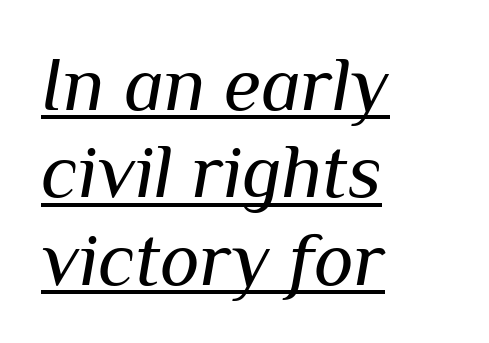
The image shows 76 px regular-weight type, italic (leaning right); set left-aligned, tight line spacing (1.15x), normal letter spacing, underlined; medium stroke contrast and a medium x-height.
